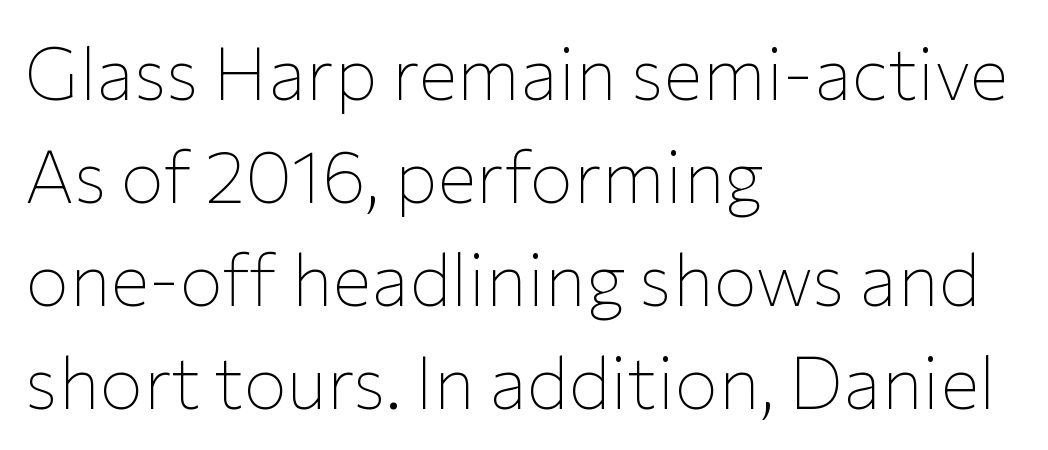
Upright lettering throughout. Normally led — the rows are evenly, conventionally spaced. The characters display no serif detailing; their extremities are plain. Tracking value appears to be zero — textbook default spacing. This sample has the flowing, uneven cadence of proportional lettering. This sample is left-justified, so line endings fall wherever the words run out.
